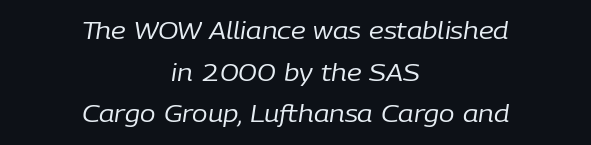
Q: Is the text bold? A: No.
Q: Is the text italic (slanted)? A: Yes, it leans right by about 9 degrees.
Q: Is the text underlined? A: No.
Q: How is the paragraph aligned? A: Centered.
Q: Is the spacing between letters normal or unusually wide? A: Normal.
